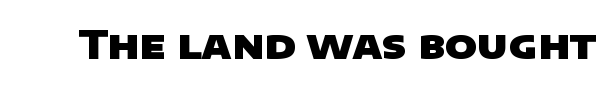
The image shows 39 px heavy, wide sans-serif type; set normal letter spacing, not underlined; low stroke contrast and a large x-height.
